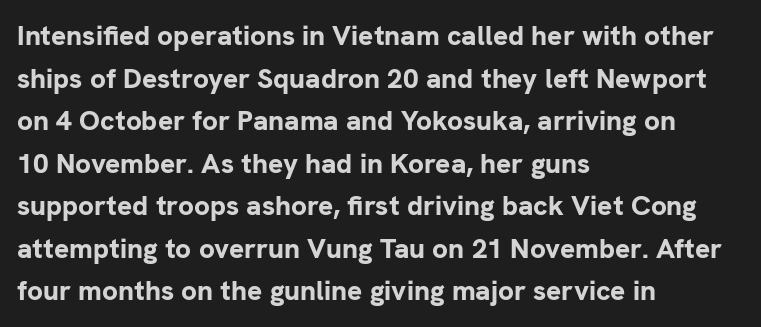
Each letter keeps its own natural width here, so spacing adapts to shape. Its strokes are broad and dark, the hallmark of bold type. The font's upright variant was chosen for this text. Classification — sans serif. Just letters on the line, the space beneath them empty. A normal amount of white space separates one row of letters from the next.
